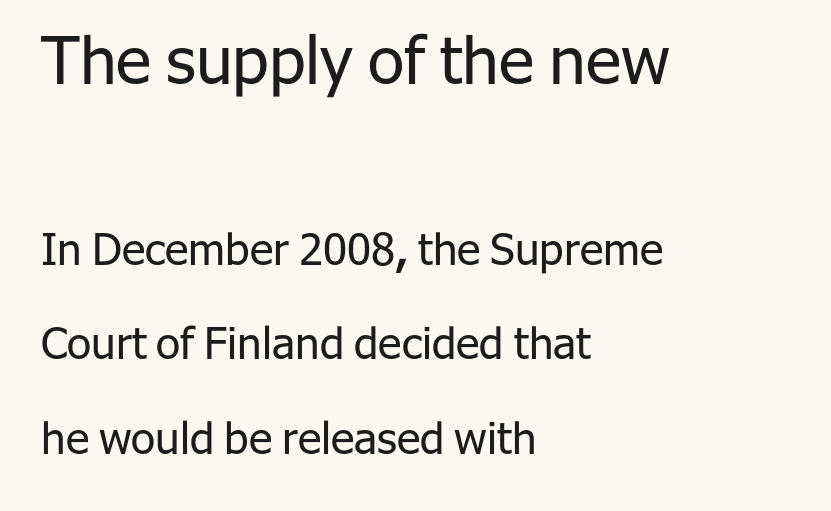
The horizontal fit of the characters is conventional and even. Tall strokes in this sample are plumb rather than angled. The letters advance in unequal steps, a hallmark of proportional type. To sum up the face: it is a sans, with no serifs.
